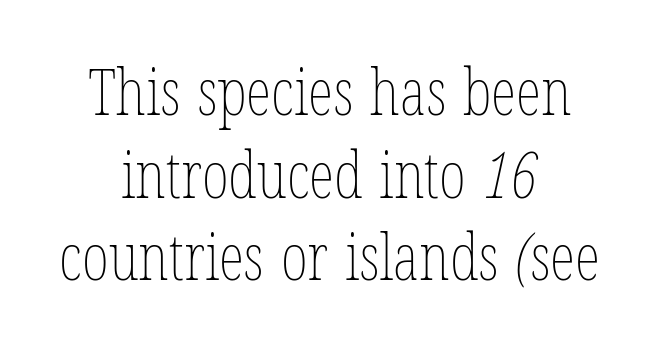
Vertically, the passage feels balanced, rows spaced as you'd expect. Stroke mass is kept to a normal reading level or below. Has an underline been added? It has not. How are the letters spaced? Ordinarily, with no added tracking. The setting favours the middle, as headings and verse often do. This sample has the flowing, uneven cadence of proportional lettering.
